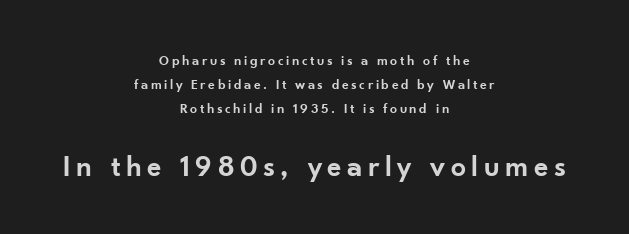
Q: Is the text bold? A: Semi-bold.
Q: Is the text italic (slanted)? A: No, it is upright.
Q: Is the typeface a serif or a sans-serif typeface? A: Sans-serif.
Q: Is the text underlined? A: No.
Q: How is the paragraph aligned? A: Centered.
Q: Which block of text is set in a larger size, the first (top) or the second (bottom)? A: The second (bottom) one.
Q: Width (condensed, normal, or wide)? A: Normal.
Q: Stroke contrast? A: Low.
Q: x-height? A: Small.
Q: Monospaced? A: No.
